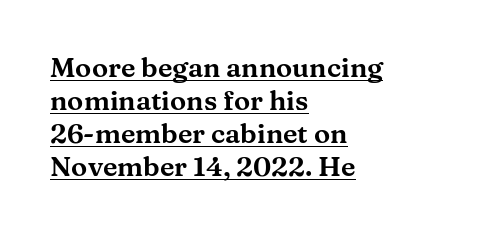
If you drew a ruler down the left edge, every line would touch it. The font's upright variant was chosen for this text. A baseline rule has been typeset under these characters. These lines keep a tight, regular rhythm from letter to letter.
